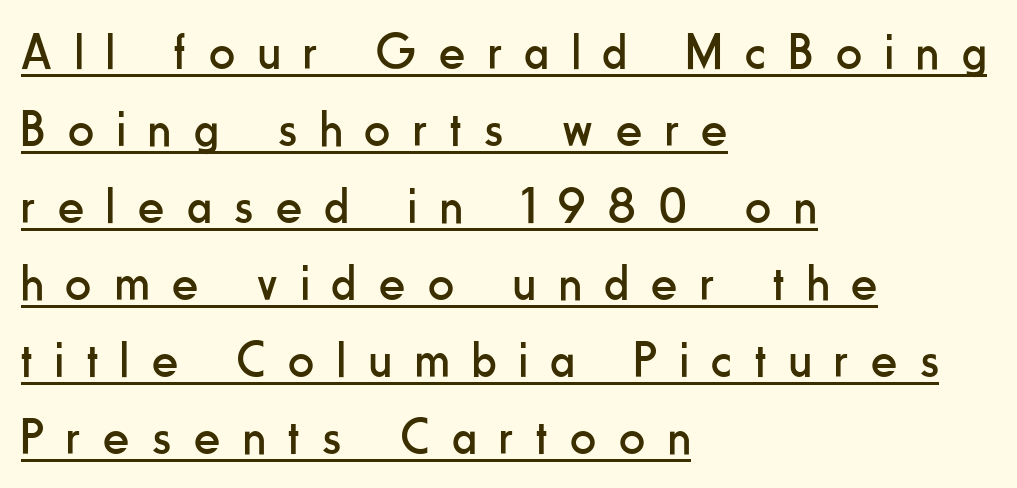
Q: Is the text bold? A: No.
Q: Is the text italic (slanted)? A: No, it is upright.
Q: Is the typeface a serif or a sans-serif typeface? A: Sans-serif.
Q: Is the text underlined? A: Yes.
Q: How is the paragraph aligned? A: Left-aligned.
Q: Is the spacing between letters normal or unusually wide? A: Unusually wide.
Q: Is the spacing between lines tight, normal or loose? A: Normal.
Q: Width (condensed, normal, or wide)? A: Condensed.
Q: Stroke contrast? A: Low.
Q: x-height? A: Small.
Q: Monospaced? A: No.
